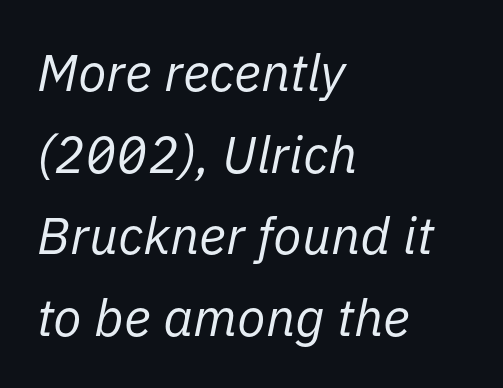
The image shows 52 px regular-weight type, italic (leaning right); set left-aligned, normal line spacing (1.57x), normal letter spacing, not underlined; low stroke contrast and a medium x-height.
